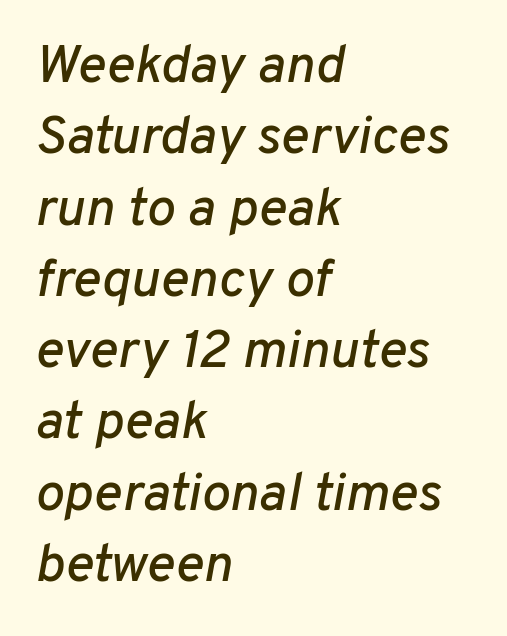
{"italic": "yes", "lean": "right", "slant_degrees": 10, "width": "normal", "stroke_contrast": "low", "x_height": "medium", "monospaced": "no", "underline": "no", "align": "left", "line_spacing": "normal", "line_spacing_ratio": 1.32, "letter_spacing": "normal", "letter_spacing_em": 0.0, "glyph_px": 54}
